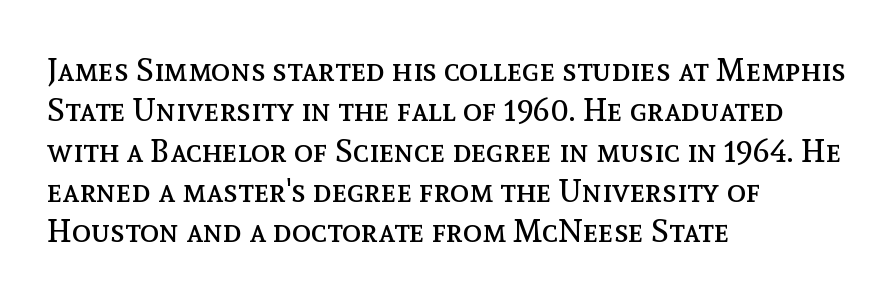
Q: Is the text bold? A: No.
Q: Is the text italic (slanted)? A: No, it is upright.
Q: Is the text underlined? A: No.
Q: How is the paragraph aligned? A: Left-aligned.
Q: Is the spacing between letters normal or unusually wide? A: Normal.
Q: Is the spacing between lines tight, normal or loose? A: Normal.
Q: Width (condensed, normal, or wide)? A: Normal.
Q: x-height? A: Medium.
Q: Monospaced? A: No.
